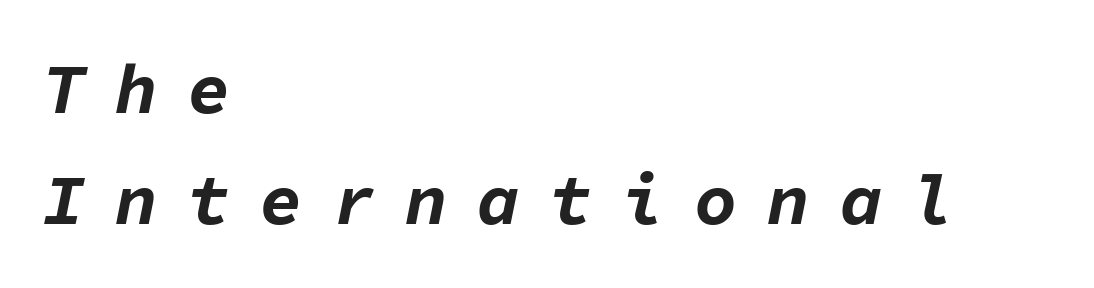
{"italic": "yes", "lean": "right", "slant_degrees": 11, "bold": "yes", "weight": "bold", "width": "normal", "stroke_contrast": "low", "x_height": "medium", "monospaced": "yes", "underline": "no", "align": "left", "line_spacing": "normal", "line_spacing_ratio": 1.57, "letter_spacing": "wide", "letter_spacing_em": 0.42, "glyph_px": 71}
